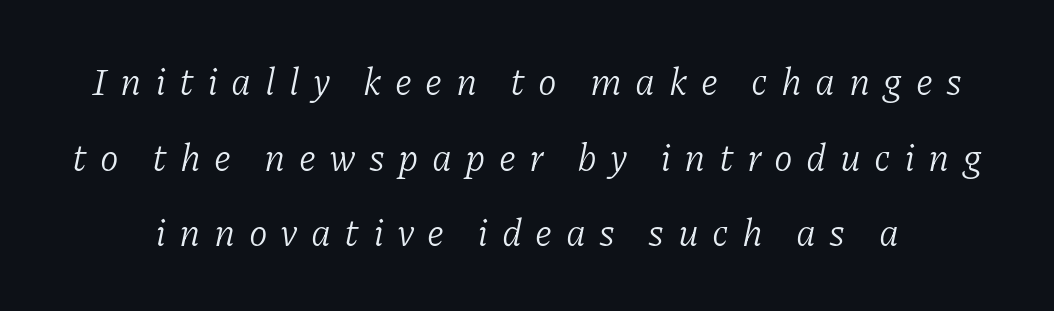
The face used here has a pronounced slope to its letters. Glance below the letters and you will spot only blank space. What's the leading like? Stretched, with rows far apart. The characters display serif detailing at their extremities. On a weight scale, this lands at 450 or below. The rendering uses natural spacing where letterforms have individual widths.
